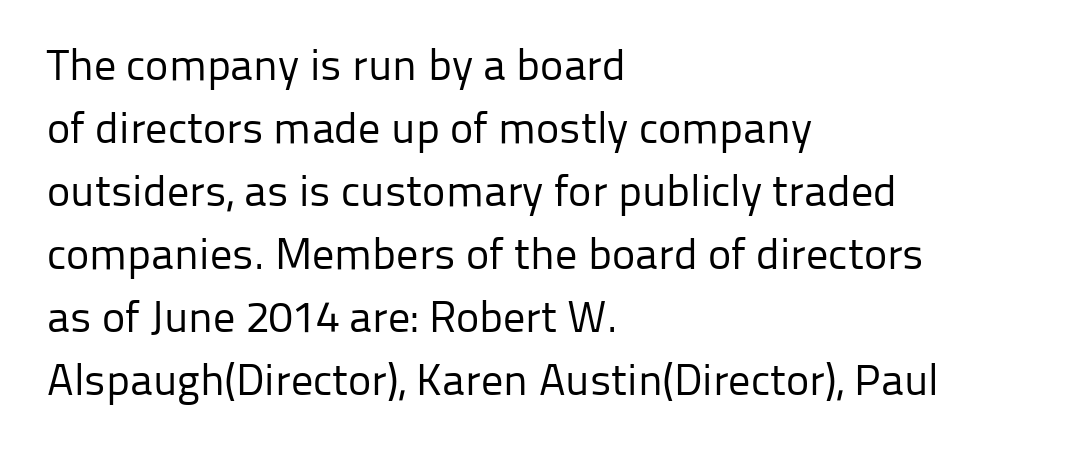
Q: Is the text bold? A: No.
Q: Is the text italic (slanted)? A: No, it is upright.
Q: Is the typeface a serif or a sans-serif typeface? A: Sans-serif.
Q: Is the text underlined? A: No.
Q: How is the paragraph aligned? A: Left-aligned.
Q: Is the spacing between letters normal or unusually wide? A: Normal.
Q: Is the spacing between lines tight, normal or loose? A: Normal.
Q: Width (condensed, normal, or wide)? A: Normal.
Q: Stroke contrast? A: Low.
Q: x-height? A: Medium.
Q: Monospaced? A: No.
